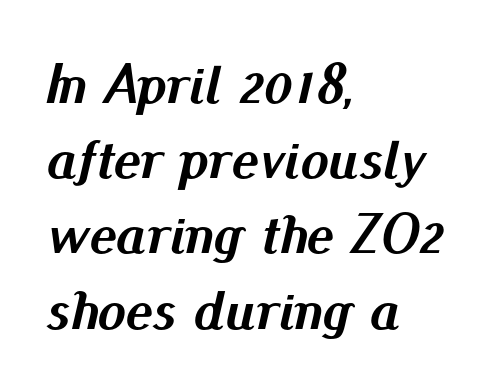
{"italic": "yes", "lean": "right", "slant_degrees": 13, "bold": "yes", "weight": "semibold", "width": "normal", "stroke_contrast": "medium", "x_height": "small", "monospaced": "no", "underline": "no", "align": "left", "line_spacing": "normal", "line_spacing_ratio": 1.32, "letter_spacing": "normal", "letter_spacing_em": 0.0, "glyph_px": 57}
